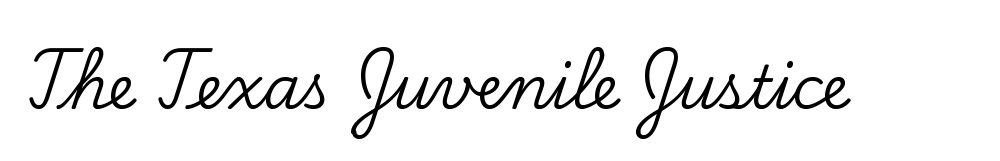
The letters sit at their default tracking, neither squeezed nor spread. Character widths vary here, with narrow letters taking less room than wide ones. The glyphs in this specimen are seriffed.
